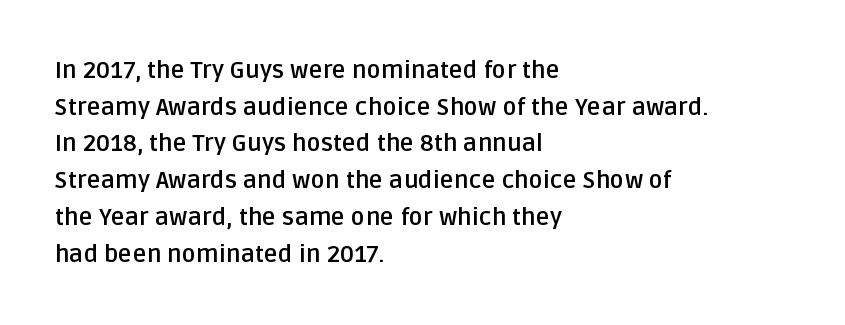
{"italic": "no", "bold": "yes", "underline": "no", "align": "left", "line_spacing": "normal", "line_spacing_ratio": 1.53, "letter_spacing": "normal", "letter_spacing_em": 0.0, "glyph_px": 24}
